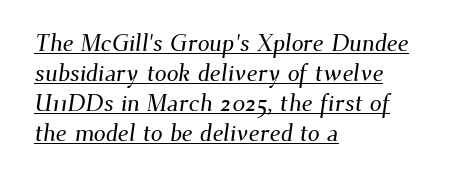
{"underline": "yes", "align": "left", "line_spacing": "normal", "line_spacing_ratio": 1.25, "letter_spacing": "normal", "letter_spacing_em": 0.0, "glyph_px": 24}
